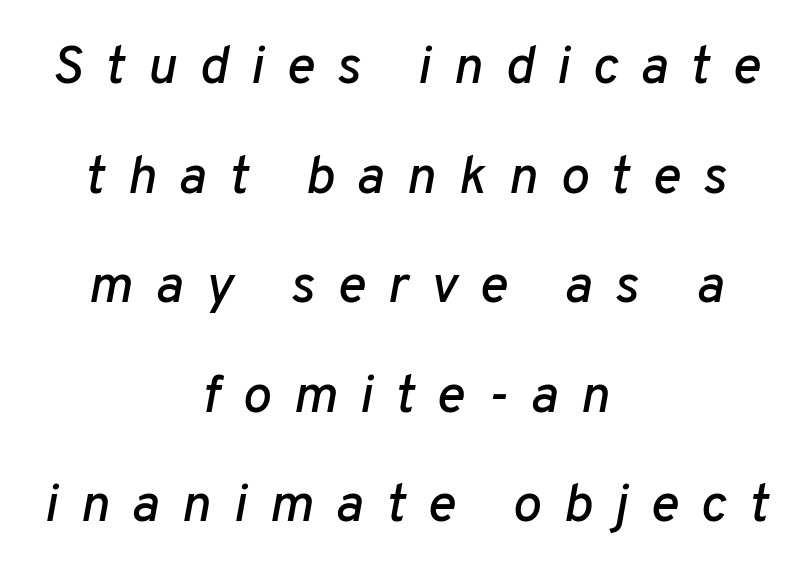
Q: Is the text italic (slanted)? A: Yes, it leans right by about 10 degrees.
Q: Is the text underlined? A: No.
Q: How is the paragraph aligned? A: Centered.
Q: Is the spacing between letters normal or unusually wide? A: Unusually wide.
Q: Is the spacing between lines tight, normal or loose? A: Loose.
Q: Width (condensed, normal, or wide)? A: Normal.
Q: Stroke contrast? A: Low.
Q: x-height? A: Medium.
Q: Monospaced? A: No.
